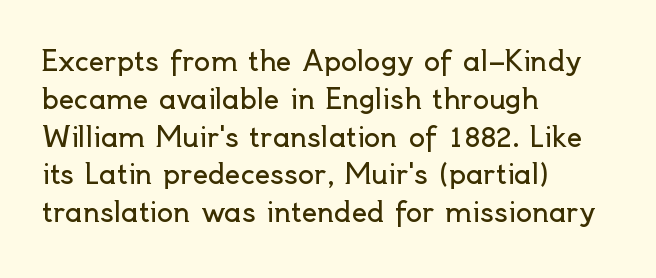
{"italic": "no", "bold": "no", "underline": "no", "align": "left", "line_spacing": "normal", "line_spacing_ratio": 1.4, "letter_spacing": "normal", "letter_spacing_em": 0.0, "glyph_px": 27}
